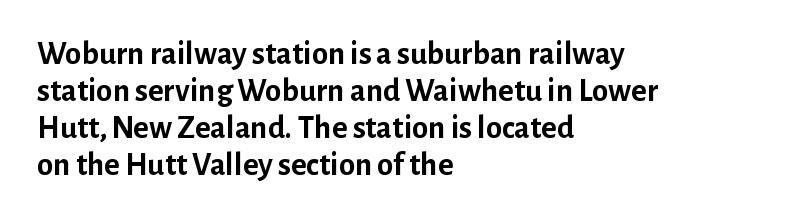
{"serif": "no", "italic": "no", "bold": "yes", "weight": "semibold", "width": "normal", "stroke_contrast": "low", "x_height": "medium", "monospaced": "no", "underline": "no", "align": "left", "line_spacing": "tight", "line_spacing_ratio": 1.12, "letter_spacing": "normal", "letter_spacing_em": 0.0, "glyph_px": 33}
